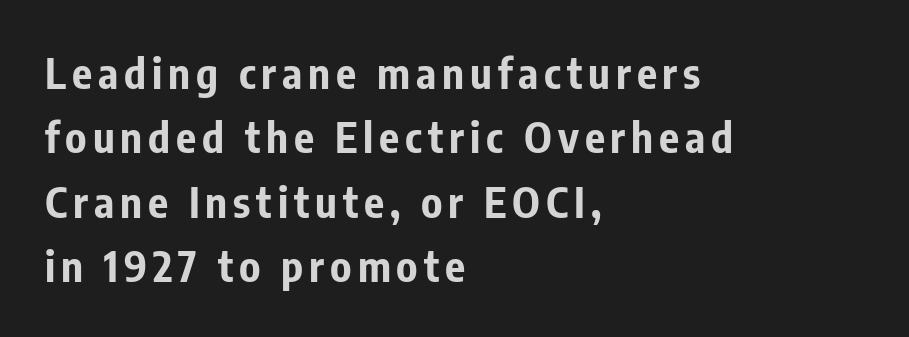
Note the varied advance widths — an 'i' is clearly narrower than an 'm'. The block of text has a typical density, with ordinary space between rows. Check under the words: just untouched page. Emphasis by weight is at full strength: bold. Stroke terminals: plain, sans-serif.
